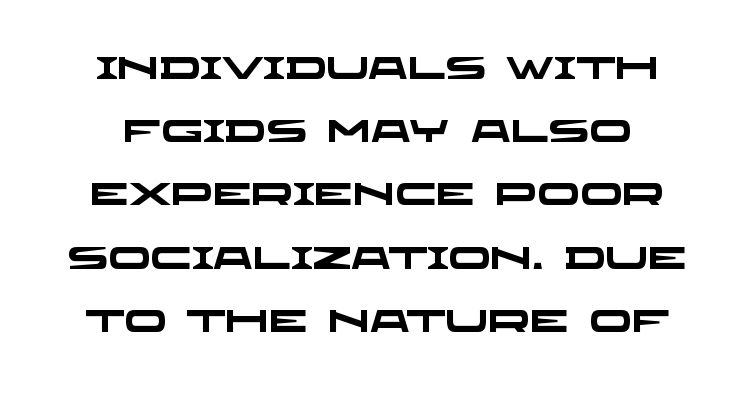
Q: Is the text bold? A: Yes.
Q: Is the typeface a serif or a sans-serif typeface? A: Sans-serif.
Q: Is the text underlined? A: No.
Q: Is the spacing between letters normal or unusually wide? A: Normal.
Q: Is the spacing between lines tight, normal or loose? A: Loose.
Q: Width (condensed, normal, or wide)? A: Wide.
Q: Stroke contrast? A: Low.
Q: x-height? A: Large.
Q: Monospaced? A: No.
